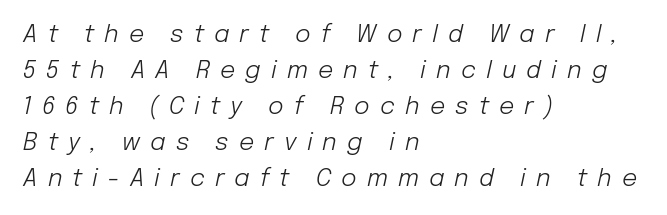
Q: Is the text bold? A: No.
Q: Is the text italic (slanted)? A: Yes, it leans right by about 12 degrees.
Q: Is the text underlined? A: No.
Q: How is the paragraph aligned? A: Left-aligned.
Q: Is the spacing between letters normal or unusually wide? A: Unusually wide.
Q: Is the spacing between lines tight, normal or loose? A: Normal.
